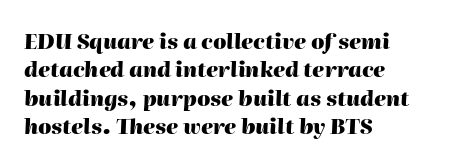
Pretty heavy lettering here — definitely bold. If you drew a line through each stem, it would be angled. Caption: standard tracking, unaltered. Letters rest on an invisible, unmarked baseline. The typesetter chose a ragged-right arrangement here.
